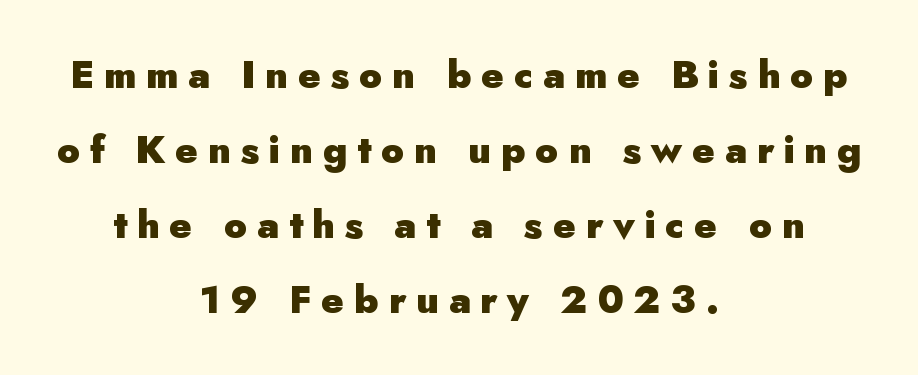
{"serif": "no", "italic": "no", "bold": "yes", "weight": "heavy", "width": "normal", "stroke_contrast": "low", "x_height": "small", "monospaced": "no", "underline": "no", "align": "center", "line_spacing": "loose", "line_spacing_ratio": 1.97, "letter_spacing": "wide", "letter_spacing_em": 0.26, "glyph_px": 38}
